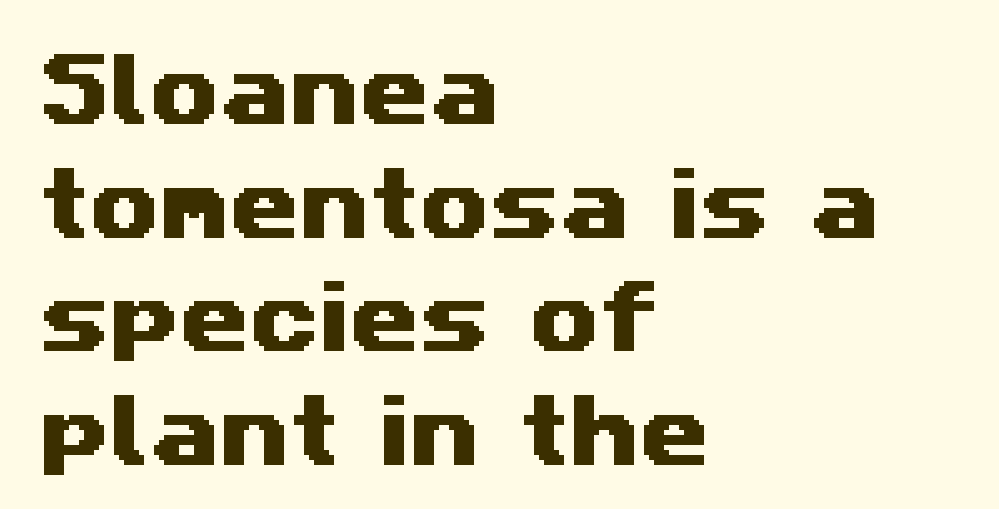
{"serif": "no", "width": "wide", "stroke_contrast": "medium", "x_height": "medium", "monospaced": "no", "underline": "no", "align": "left", "line_spacing": "normal", "line_spacing_ratio": 1.42, "letter_spacing": "normal", "letter_spacing_em": 0.0, "glyph_px": 80}
